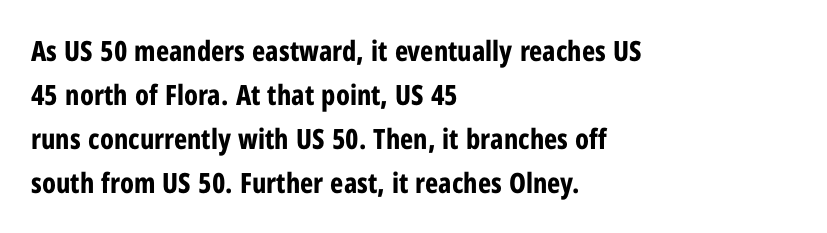
{"serif": "no", "italic": "no", "bold": "yes", "weight": "bold", "width": "condensed", "stroke_contrast": "low", "x_height": "medium", "monospaced": "no", "underline": "no", "align": "left", "line_spacing": "normal", "line_spacing_ratio": 1.57, "letter_spacing": "normal", "letter_spacing_em": 0.0, "glyph_px": 28}
